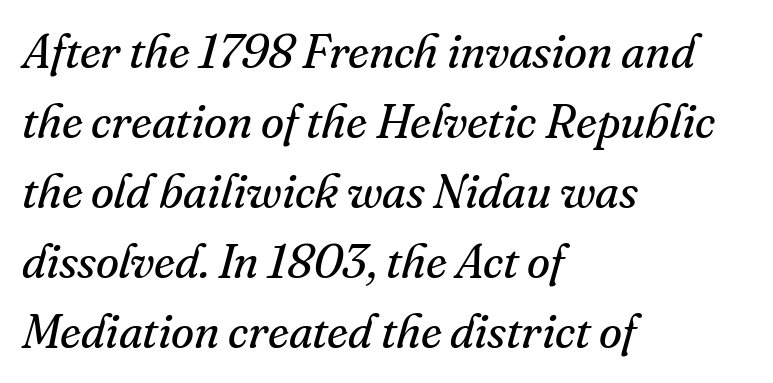
{"serif": "yes", "italic": "yes", "lean": "right", "slant_degrees": 16, "bold": "no", "weight": "regular", "width": "normal", "stroke_contrast": "medium", "x_height": "small", "monospaced": "no", "underline": "no", "align": "left", "line_spacing": "normal", "line_spacing_ratio": 1.49, "letter_spacing": "normal", "letter_spacing_em": 0.0, "glyph_px": 47}
